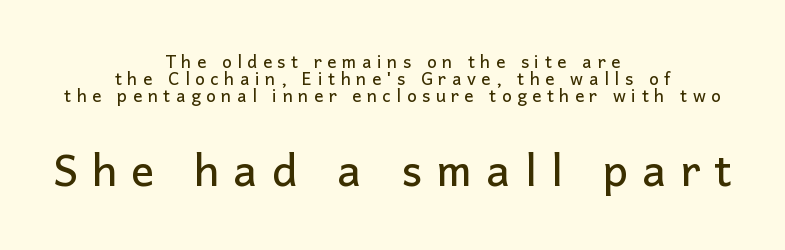
{"serif": "no", "italic": "no", "width": "normal", "stroke_contrast": "low", "x_height": "medium", "monospaced": "no", "underline": "no", "align": "center", "line_spacing": "tight", "line_spacing_ratio": 1.01, "letter_spacing": "wide", "letter_spacing_em": 0.33, "larger_block": "second", "size_ratio": 2.53, "glyph_px": 43}
